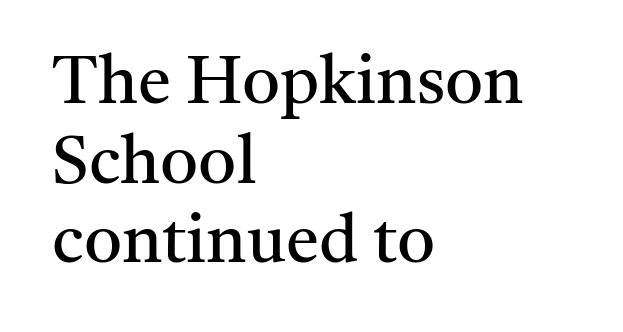
The image shows 67 px regular-weight serif type, upright; set left-aligned, line spacing 1.19x, normal letter spacing, not underlined; medium stroke contrast and a medium x-height.
